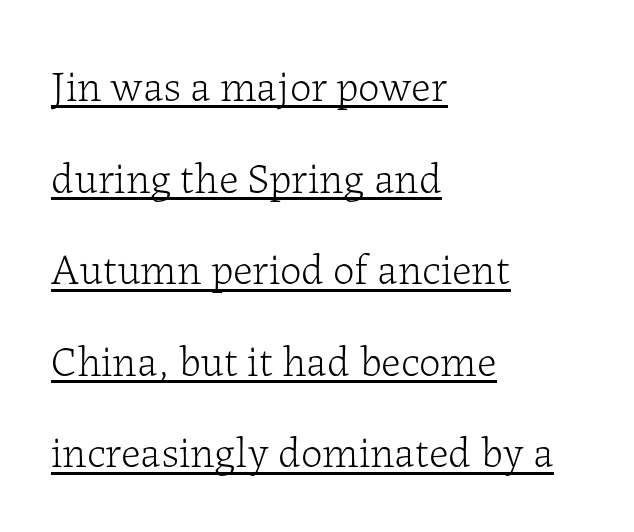
A classic flush-left, rag-right setting is used for this passage. Is the stroke heavy? The answer is a plain regular-or-lighter. Note the varied advance widths — an 'i' is clearly narrower than an 'm'. This is underlined copy, the kind a proofreader might mark for attention. Quick note: interline space is abundant.
